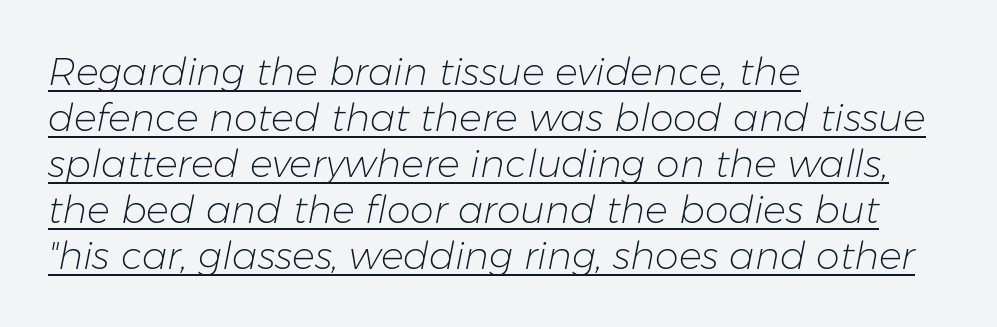
The image shows 38 px light type, italic (leaning right); set left-aligned, line spacing 1.21x, normal letter spacing, underlined; low stroke contrast and a medium x-height.
